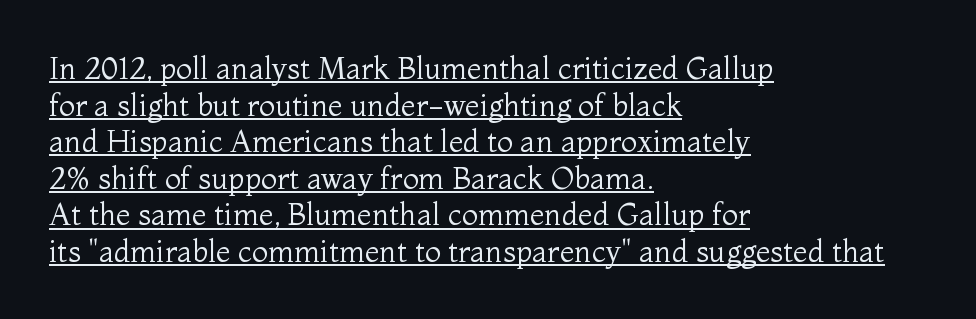
{"serif": "yes", "italic": "no", "bold": "no", "weight": "regular", "width": "normal", "stroke_contrast": "medium", "x_height": "medium", "monospaced": "no", "underline": "yes", "align": "left", "line_spacing_ratio": 1.22, "letter_spacing": "normal", "letter_spacing_em": 0.0, "glyph_px": 30}
